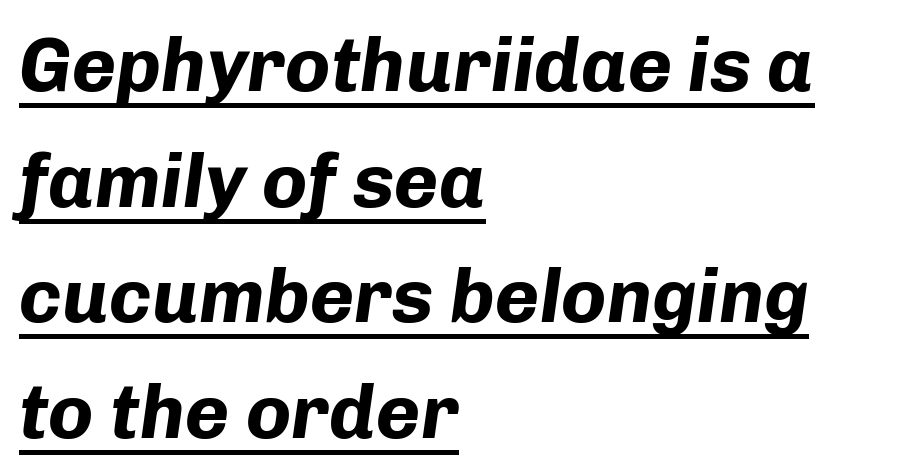
The image shows 76 px bold type, italic (leaning right); set left-aligned, normal line spacing (1.52x), normal letter spacing, underlined; low stroke contrast and a medium x-height.
